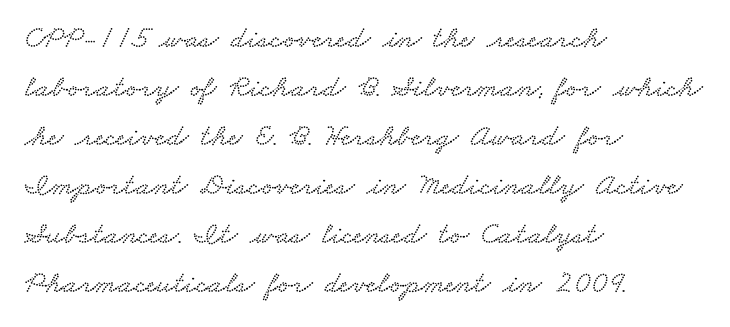
The image shows 31 px wide serif type; set left-aligned, normal line spacing (1.58x), normal letter spacing, not underlined; low stroke contrast and a small x-height.
